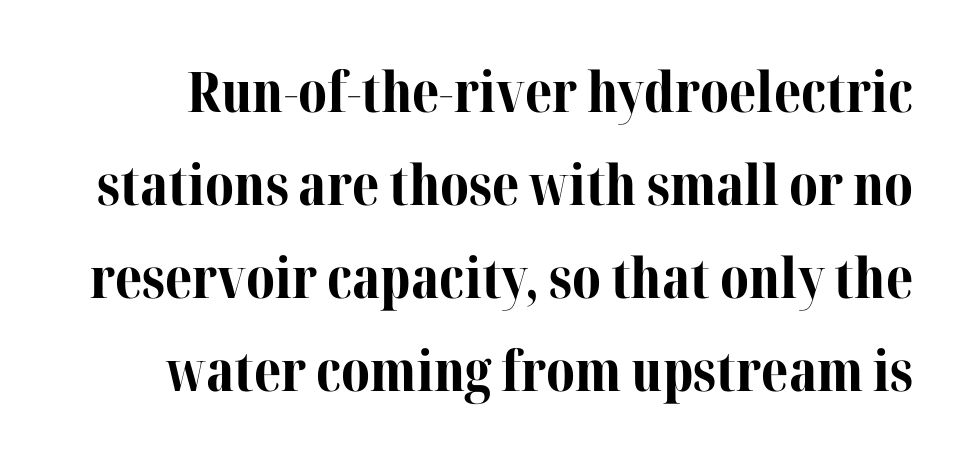
{"serif": "yes", "italic": "no", "bold": "yes", "weight": "bold", "width": "normal", "stroke_contrast": "medium", "x_height": "medium", "monospaced": "no", "underline": "no", "line_spacing": "normal", "line_spacing_ratio": 1.66, "letter_spacing": "normal", "letter_spacing_em": 0.0, "glyph_px": 56}
